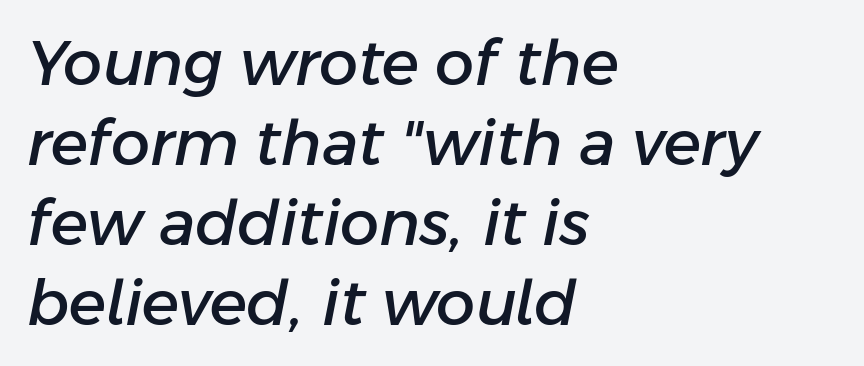
Honestly, the row spacing looks completely unremarkable. Just letters on the line, the space beneath them empty. Style check: oblique. Line starts are locked; line ends wander.
